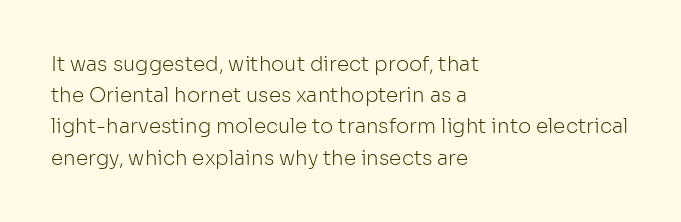
Q: Is the text bold? A: No.
Q: Is the text italic (slanted)? A: No, it is upright.
Q: Is the text underlined? A: No.
Q: How is the paragraph aligned? A: Left-aligned.
Q: Is the spacing between letters normal or unusually wide? A: Normal.
Q: Is the spacing between lines tight, normal or loose? A: Normal.
